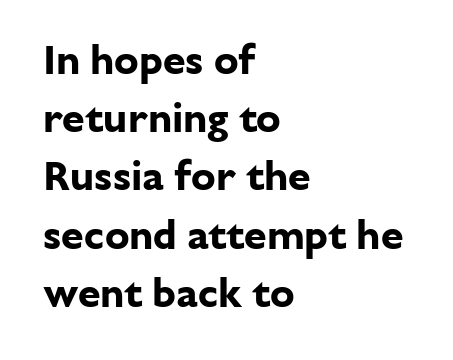
{"serif": "no", "italic": "no", "bold": "yes", "weight": "bold", "width": "normal", "stroke_contrast": "low", "x_height": "medium", "monospaced": "no", "underline": "no", "align": "left", "line_spacing": "normal", "line_spacing_ratio": 1.42, "letter_spacing": "normal", "letter_spacing_em": 0.0, "glyph_px": 41}
